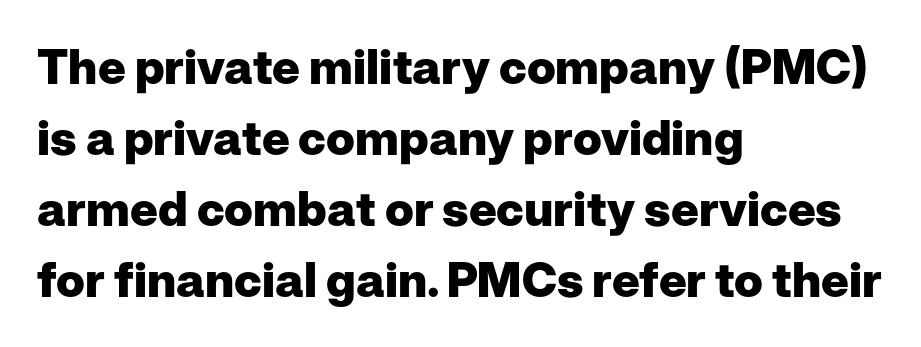
Has an underline been added? It has not. Horizontal alignment here is leftward, the default for most running prose. No extra tracking has been applied to these lines. Summary of weight: heavy, a full bold.
